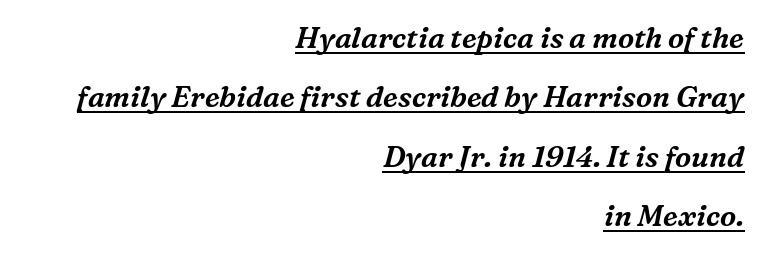
The image shows 29 px serif type, italic (leaning right); set right-aligned, loose line spacing (2.05x), normal letter spacing, underlined; medium stroke contrast and a medium x-height.
